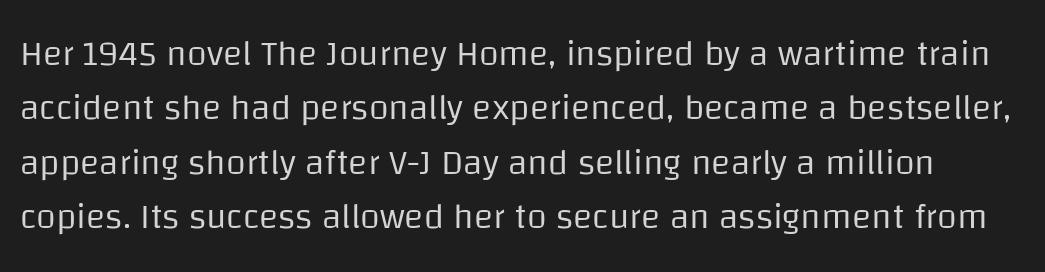
The weight tops out at a normal text grade. These lines are rendered in a variable-pitch font. These lines were composed using upright roman letters. The letters carry no serifs — their stems end cleanly without finishing strokes. Tracking value appears to be zero — textbook default spacing. Leading: standard.
